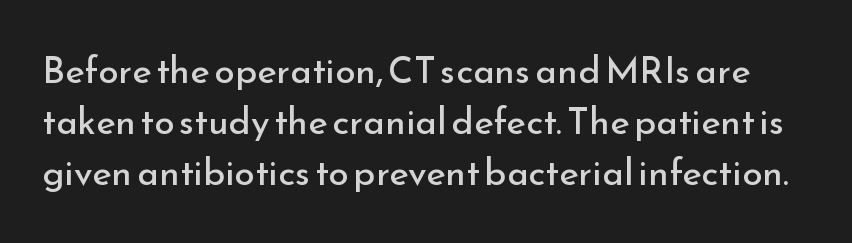
Q: Is the text bold? A: No.
Q: Is the text italic (slanted)? A: No, it is upright.
Q: Is the typeface a serif or a sans-serif typeface? A: Sans-serif.
Q: Is the text underlined? A: No.
Q: Is the spacing between letters normal or unusually wide? A: Normal.
Q: Is the spacing between lines tight, normal or loose? A: Normal.
Q: Width (condensed, normal, or wide)? A: Normal.
Q: Stroke contrast? A: Low.
Q: x-height? A: Small.
Q: Monospaced? A: No.
